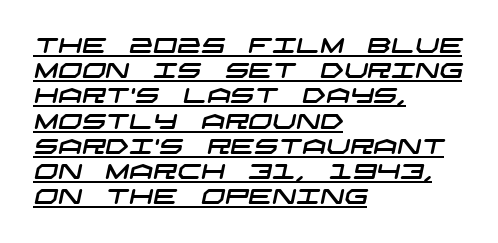
Q: Is the text underlined? A: Yes.
Q: How is the paragraph aligned? A: Left-aligned.
Q: Is the spacing between letters normal or unusually wide? A: Normal.
